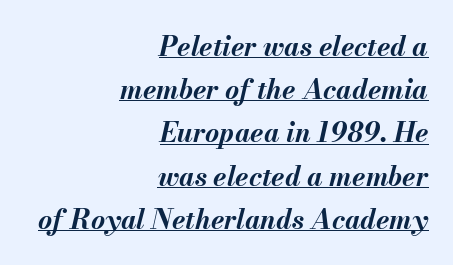
Underlined type. How are the letters spaced? Ordinarily, with no added tracking. Short and long lines alike share a common ending point at right. Baseline-to-baseline distance is the conventional proportion of letter height. The rendering uses a bold face; every stroke is thick and dark. You can tell it's italic because the verticals aren't actually vertical.
